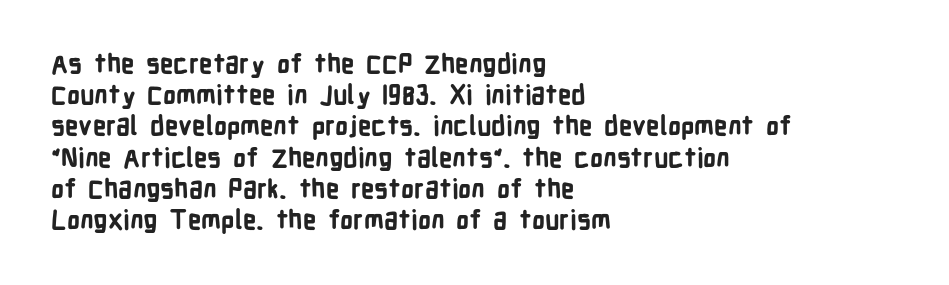
Q: Is the text bold? A: Yes.
Q: Is the text italic (slanted)? A: No, it is upright.
Q: Is the text underlined? A: No.
Q: How is the paragraph aligned? A: Left-aligned.
Q: Is the spacing between letters normal or unusually wide? A: Normal.
